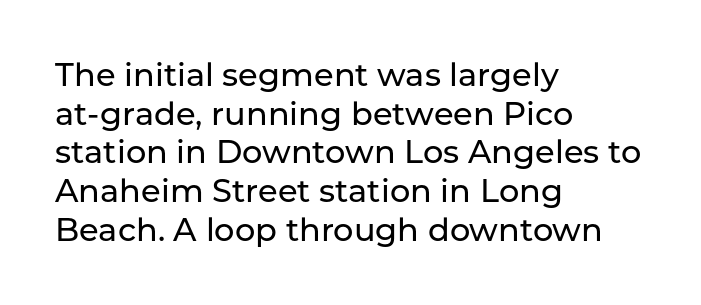
{"serif": "no", "italic": "no", "width": "normal", "stroke_contrast": "low", "x_height": "medium", "monospaced": "no", "underline": "no", "align": "left", "line_spacing_ratio": 1.21, "letter_spacing": "normal", "letter_spacing_em": 0.0, "glyph_px": 32}
